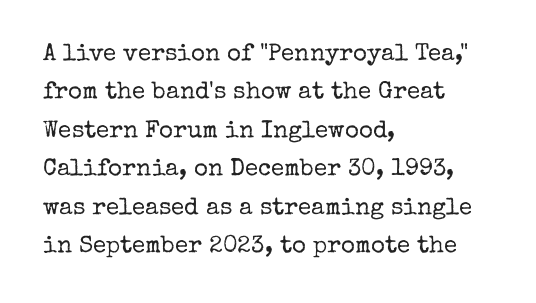
Q: Is the text bold? A: No.
Q: Is the text italic (slanted)? A: No, it is upright.
Q: Is the text underlined? A: No.
Q: How is the paragraph aligned? A: Left-aligned.
Q: Is the spacing between letters normal or unusually wide? A: Normal.
Q: Is the spacing between lines tight, normal or loose? A: Normal.
